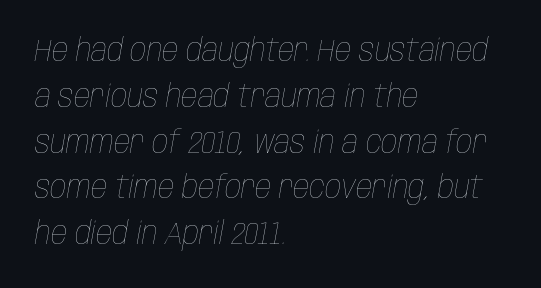
Glyph-to-glyph distance matches everyday printed text. The foot of each line stays bare and open. The lettering tilts uniformly, giving the passage an italic look. You could not count columns in this text — the font is proportionally spaced. The letters look calm and open, with moderate or lighter stems.
